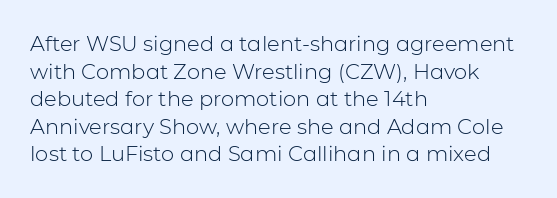
{"italic": "no", "bold": "no", "underline": "no", "align": "left", "line_spacing": "normal", "line_spacing_ratio": 1.31, "letter_spacing": "normal", "letter_spacing_em": 0.0, "glyph_px": 21}
